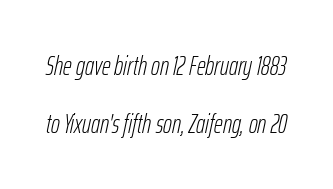
The image shows 27 px text type, italic (leaning right); set loose line spacing (2.13x), normal letter spacing, not underlined.
